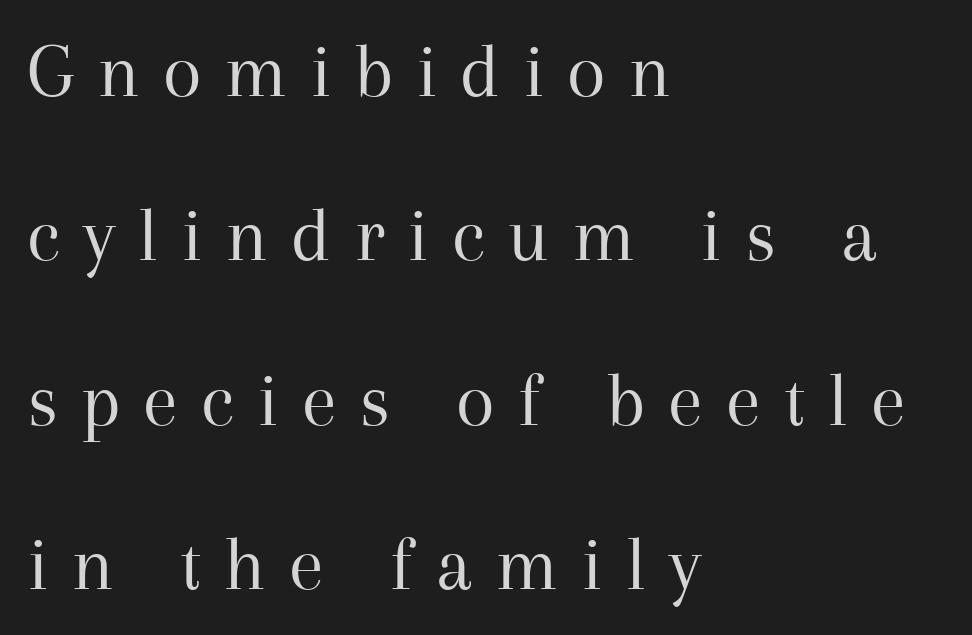
{"serif": "yes", "italic": "no", "bold": "no", "weight": "regular", "width": "normal", "stroke_contrast": "medium", "x_height": "medium", "monospaced": "no", "underline": "no", "align": "left", "line_spacing": "loose", "line_spacing_ratio": 2.08, "letter_spacing": "wide", "letter_spacing_em": 0.29, "glyph_px": 79}
